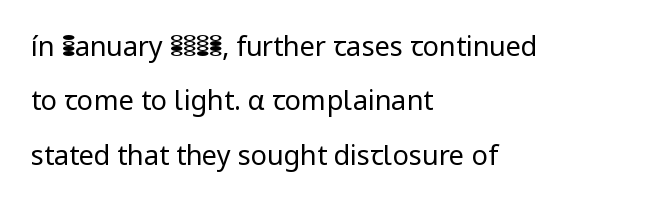
Q: Is the text bold? A: No.
Q: Is the text italic (slanted)? A: No, it is upright.
Q: Is the text underlined? A: No.
Q: How is the paragraph aligned? A: Left-aligned.
Q: Is the spacing between letters normal or unusually wide? A: Normal.
Q: Is the spacing between lines tight, normal or loose? A: Loose.
